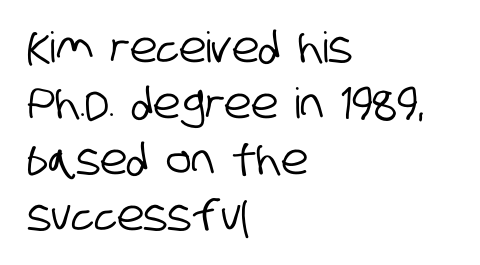
Leading: standard. No word sits above an underline. The lines in this sample share a left origin and differ only in where they stop. Honestly, the letter spacing is just normal — you wouldn't notice it.
